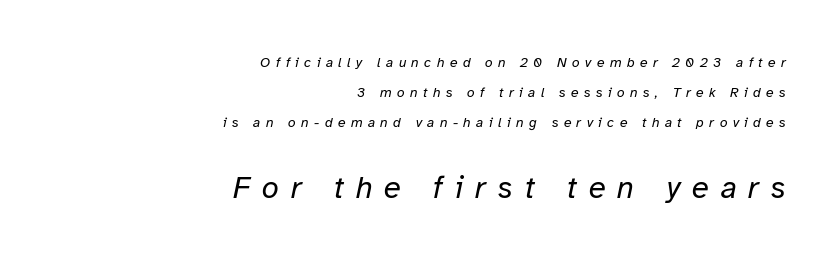
Note: smaller setting up top, larger setting below. You could not count columns in this text — the font is proportionally spaced. The zone under the glyphs is completely vacant. Which margin do the lines hug? The right one — the left edge is uneven. The passage shown has open, widely tracked lettering throughout.
